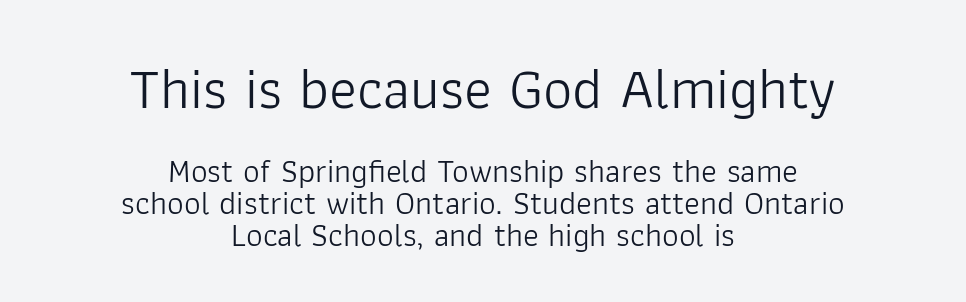
Q: Is the text bold? A: No.
Q: Is the text italic (slanted)? A: No, it is upright.
Q: Is the typeface a serif or a sans-serif typeface? A: Sans-serif.
Q: Is the text underlined? A: No.
Q: How is the paragraph aligned? A: Centered.
Q: Is the spacing between letters normal or unusually wide? A: Normal.
Q: Is the spacing between lines tight, normal or loose? A: Tight.
Q: Which block of text is set in a larger size, the first (top) or the second (bottom)? A: The first (top) one.
Q: Width (condensed, normal, or wide)? A: Normal.
Q: Stroke contrast? A: Low.
Q: x-height? A: Medium.
Q: Monospaced? A: No.
